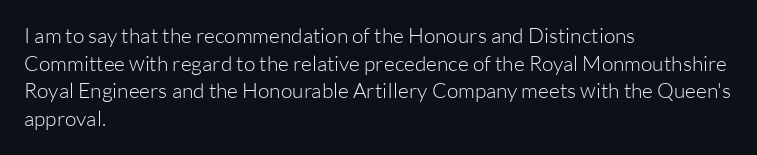
Every stem runs plumb, perpendicular to the baseline. Leftover space on each line is placed entirely after the last word. Check the space under the baseline: it is left empty. This reads as an unemphasized weight, regular at the heaviest. Caption: standard tracking, unaltered.
